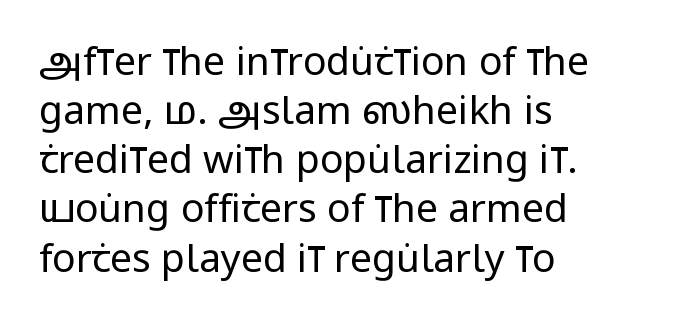
Q: Is the text bold? A: No.
Q: Is the text italic (slanted)? A: No, it is upright.
Q: Is the typeface a serif or a sans-serif typeface? A: Sans-serif.
Q: Is the text underlined? A: No.
Q: How is the paragraph aligned? A: Left-aligned.
Q: Is the spacing between letters normal or unusually wide? A: Normal.
Q: Is the spacing between lines tight, normal or loose? A: Normal.
Q: Width (condensed, normal, or wide)? A: Condensed.
Q: Stroke contrast? A: Low.
Q: x-height? A: Large.
Q: Monospaced? A: No.
